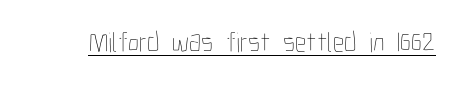
Q: Is the text bold? A: No.
Q: Is the text italic (slanted)? A: No, it is upright.
Q: Is the text underlined? A: Yes.
Q: Is the spacing between letters normal or unusually wide? A: Normal.
Q: Width (condensed, normal, or wide)? A: Condensed.
Q: Stroke contrast? A: Low.
Q: x-height? A: Medium.
Q: Monospaced? A: No.
